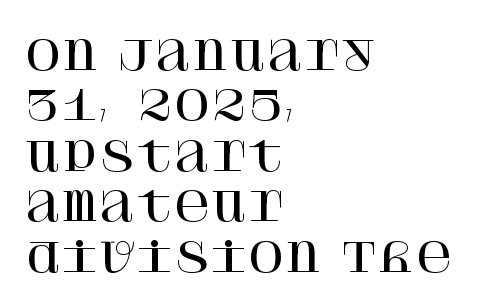
The letters sit at their default tracking, neither squeezed nor spread. The lettering holds an erect, upright posture throughout. This sample keeps an unexceptional amount of space between lines. A clean baseline with only descenders dipping below it. Type style note: has serifs.
